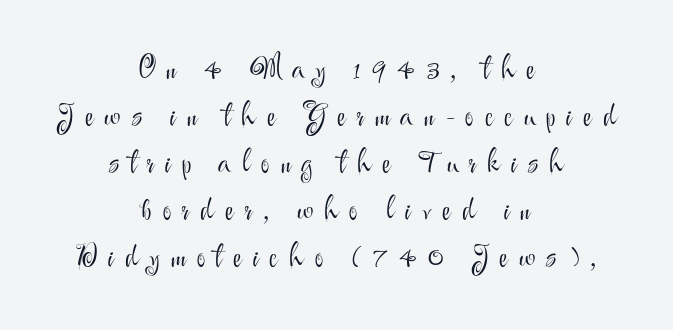
Q: Is the text bold? A: No.
Q: Is the typeface a serif or a sans-serif typeface? A: Sans-serif.
Q: Is the text underlined? A: No.
Q: How is the paragraph aligned? A: Centered.
Q: Is the spacing between letters normal or unusually wide? A: Unusually wide.
Q: Is the spacing between lines tight, normal or loose? A: Normal.
Q: Width (condensed, normal, or wide)? A: Normal.
Q: Stroke contrast? A: Medium.
Q: x-height? A: Small.
Q: Monospaced? A: No.
